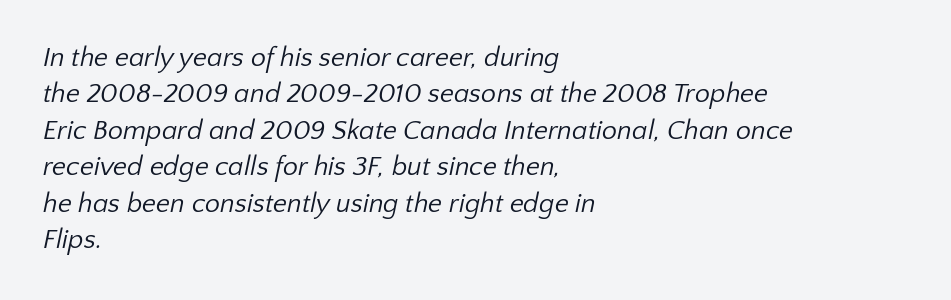
Q: Is the text bold? A: No.
Q: Is the text underlined? A: No.
Q: How is the paragraph aligned? A: Left-aligned.
Q: Is the spacing between letters normal or unusually wide? A: Normal.
Q: Is the spacing between lines tight, normal or loose? A: Normal.
